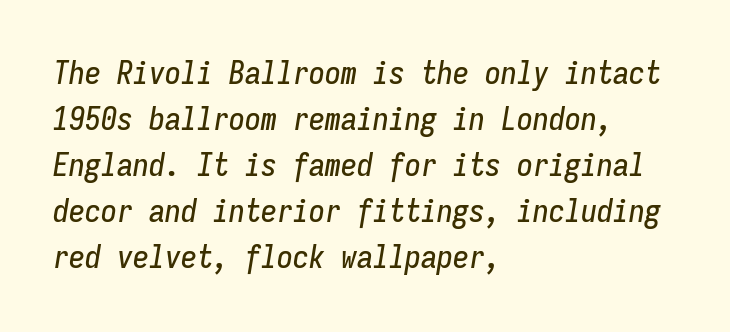
Q: Is the text italic (slanted)? A: Yes, it leans right by about 9 degrees.
Q: Is the text underlined? A: No.
Q: How is the paragraph aligned? A: Left-aligned.
Q: Is the spacing between letters normal or unusually wide? A: Normal.
Q: Is the spacing between lines tight, normal or loose? A: Normal.
Q: Width (condensed, normal, or wide)? A: Condensed.
Q: Stroke contrast? A: Low.
Q: x-height? A: Medium.
Q: Monospaced? A: Yes.
